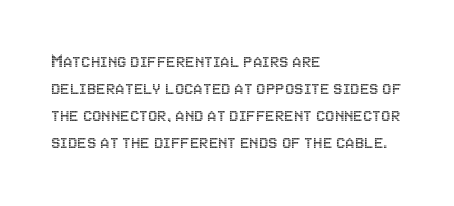
The image shows 21 px text type, upright; set left-aligned, normal line spacing (1.29x), normal letter spacing, not underlined.
